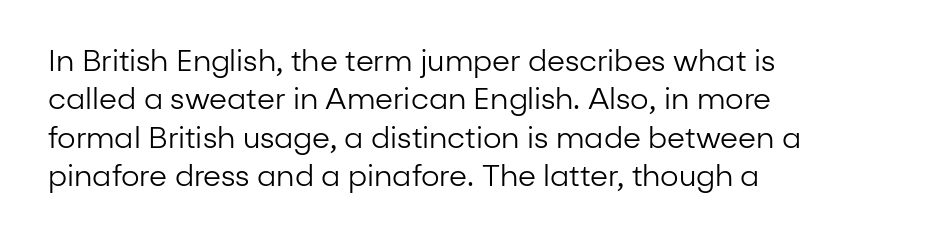
Each line starts at the same left margin while the right side varies. Letters rest on an invisible, unmarked baseline. Does extra space separate the letters? No, they use regular spacing. A typesetter would call this leading conventional body-copy spacing.
